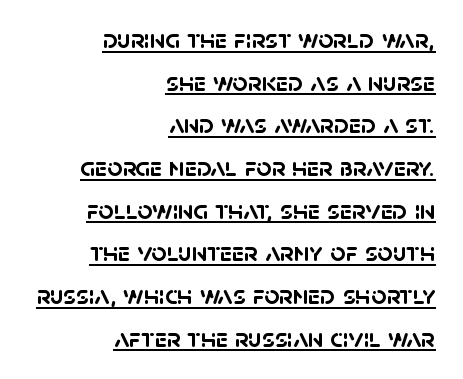
Compared with undecorated copy, this sample adds a rule below the words. Spacing between characters is what you'd get straight out of the box. The sample has been set heavy, in full bold. The vertical gap from one line to the next is medium. Horizontal alignment here is rightward, an uncommon choice for prose.
